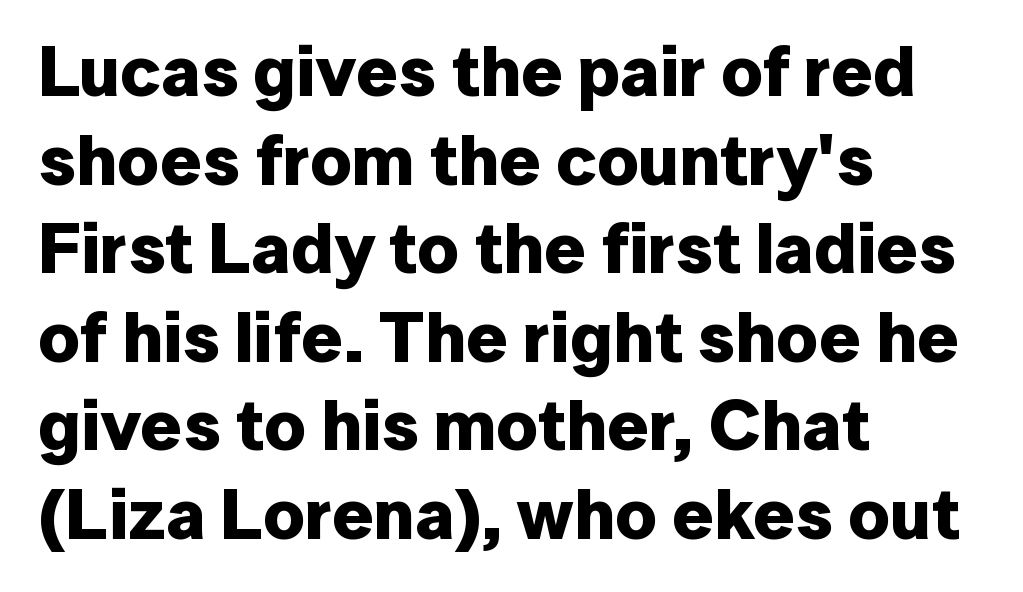
The image shows 72 px bold sans-serif type, upright; set left-aligned, line spacing 1.23x, normal letter spacing, not underlined; low stroke contrast and a medium x-height.
